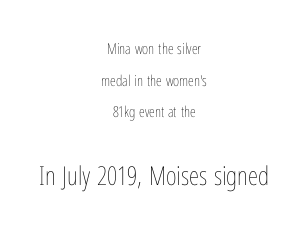
{"italic": "no", "bold": "no", "underline": "no", "align": "center", "line_spacing": "loose", "line_spacing_ratio": 2.11, "letter_spacing": "normal", "letter_spacing_em": 0.0, "larger_block": "second", "size_ratio": 1.73, "glyph_px": 26}
